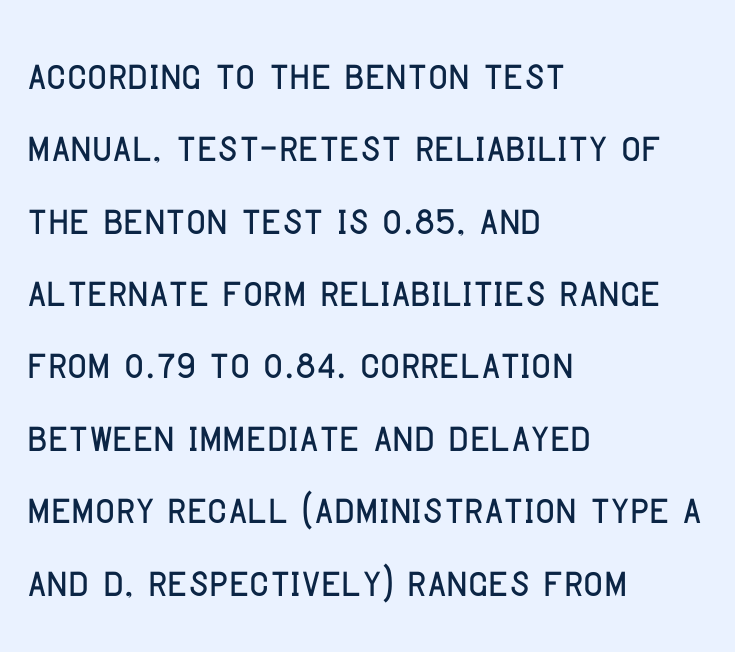
{"serif": "no", "italic": "no", "width": "condensed", "stroke_contrast": "low", "x_height": "large", "monospaced": "no", "underline": "no", "align": "left", "line_spacing": "normal", "line_spacing_ratio": 1.34, "letter_spacing": "normal", "letter_spacing_em": 0.0, "glyph_px": 54}
